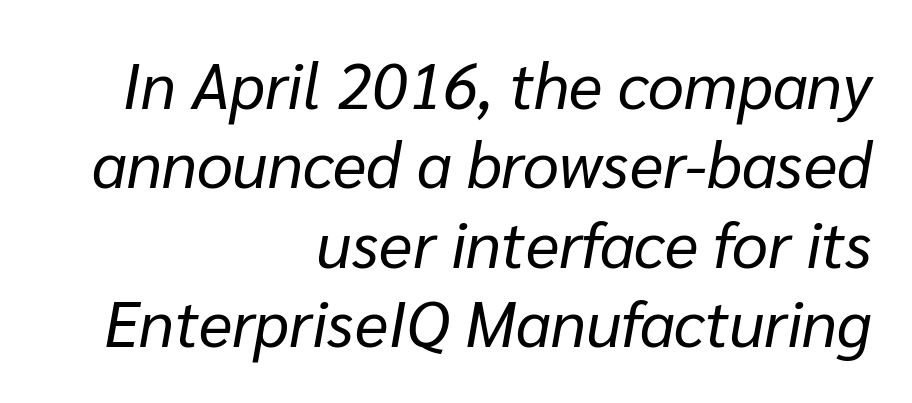
The image shows 64 px regular-weight type, italic (leaning right); set right-aligned, line spacing 1.24x, normal letter spacing, not underlined; low stroke contrast and a medium x-height.
